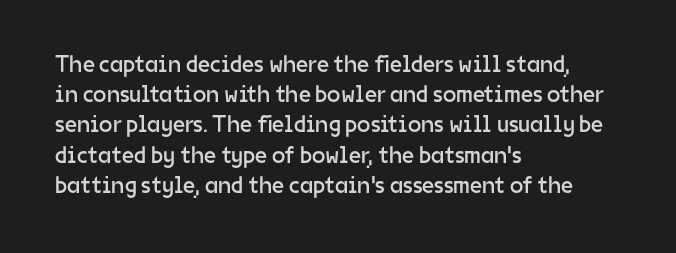
Q: Is the text bold? A: No.
Q: Is the text italic (slanted)? A: No, it is upright.
Q: Is the text underlined? A: No.
Q: How is the paragraph aligned? A: Left-aligned.
Q: Is the spacing between letters normal or unusually wide? A: Normal.
Q: Is the spacing between lines tight, normal or loose? A: Normal.
